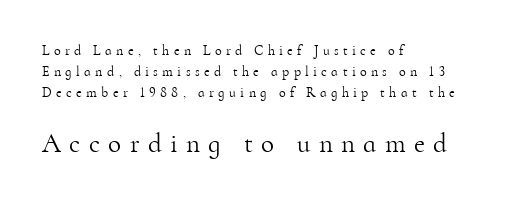
Q: Is the text bold? A: No.
Q: Is the text italic (slanted)? A: No, it is upright.
Q: Is the text underlined? A: No.
Q: How is the paragraph aligned? A: Left-aligned.
Q: Is the spacing between letters normal or unusually wide? A: Unusually wide.
Q: Is the spacing between lines tight, normal or loose? A: Normal.
Q: Which block of text is set in a larger size, the first (top) or the second (bottom)? A: The second (bottom) one.
